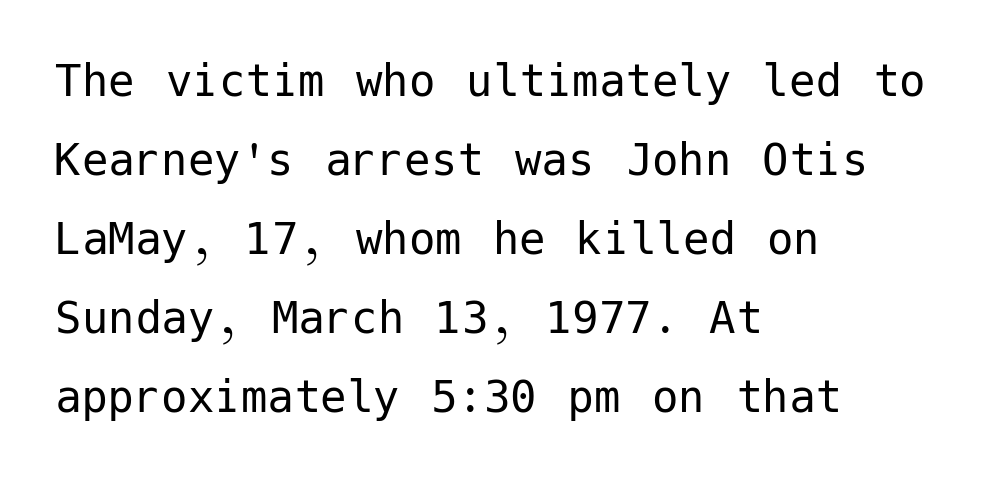
Q: Is the text bold? A: No.
Q: Is the text italic (slanted)? A: No, it is upright.
Q: Is the typeface a serif or a sans-serif typeface? A: Sans-serif.
Q: Is the text underlined? A: No.
Q: How is the paragraph aligned? A: Left-aligned.
Q: Is the spacing between letters normal or unusually wide? A: Normal.
Q: Is the spacing between lines tight, normal or loose? A: Normal.
Q: Width (condensed, normal, or wide)? A: Normal.
Q: Stroke contrast? A: Low.
Q: x-height? A: Medium.
